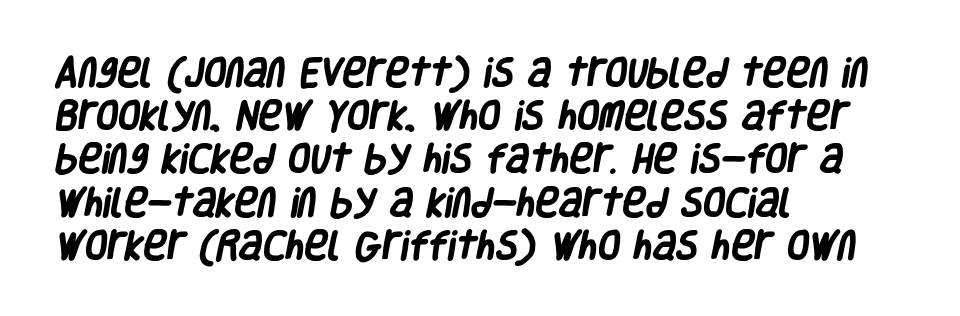
Q: Is the text bold? A: Yes.
Q: Is the typeface a serif or a sans-serif typeface? A: Sans-serif.
Q: Is the text underlined? A: No.
Q: How is the paragraph aligned? A: Left-aligned.
Q: Is the spacing between letters normal or unusually wide? A: Normal.
Q: Is the spacing between lines tight, normal or loose? A: Normal.
Q: Width (condensed, normal, or wide)? A: Condensed.
Q: Stroke contrast? A: Low.
Q: x-height? A: Large.
Q: Monospaced? A: No.
